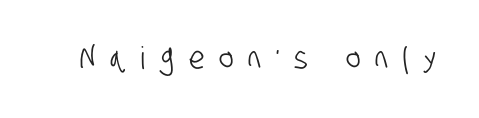
The image shows 31 px condensed sans-serif type; set unusually wide letter spacing (+0.48 em), not underlined; low stroke contrast and a large x-height.
